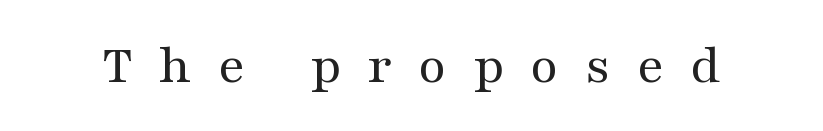
{"serif": "yes", "italic": "no", "bold": "no", "weight": "regular", "width": "wide", "stroke_contrast": "medium", "x_height": "medium", "monospaced": "no", "underline": "no", "letter_spacing": "wide", "letter_spacing_em": 0.46, "glyph_px": 57}
